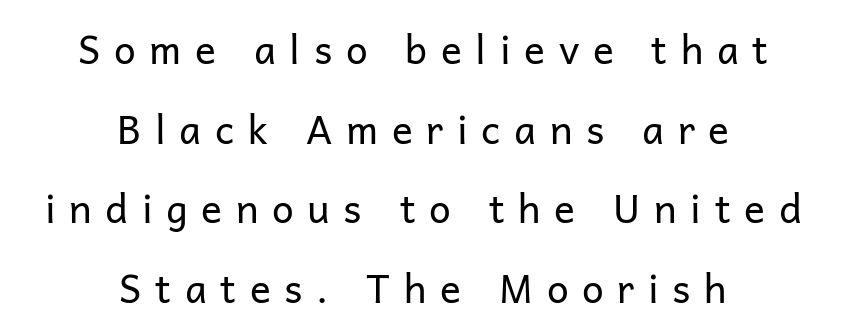
This rendering widens character spacing well past its baseline value. Plain, unruled lines of type. How would I describe the line gaps? Wide and relaxed. Weight: not bold — regular or lighter. These lines stack symmetrically, like a column narrowing and widening about its center. A sans-serif font was chosen for this passage.
